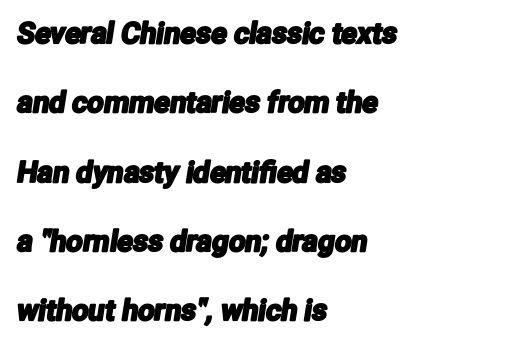
Q: Is the typeface a serif or a sans-serif typeface? A: Sans-serif.
Q: Is the text underlined? A: No.
Q: How is the paragraph aligned? A: Left-aligned.
Q: Is the spacing between letters normal or unusually wide? A: Normal.
Q: Is the spacing between lines tight, normal or loose? A: Loose.
Q: Width (condensed, normal, or wide)? A: Condensed.
Q: Stroke contrast? A: Low.
Q: x-height? A: Medium.
Q: Monospaced? A: No.
